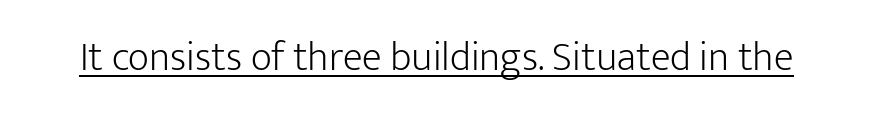
Q: Is the text bold? A: No.
Q: Is the text italic (slanted)? A: No, it is upright.
Q: Is the typeface a serif or a sans-serif typeface? A: Sans-serif.
Q: Is the text underlined? A: Yes.
Q: Is the spacing between letters normal or unusually wide? A: Normal.
Q: Width (condensed, normal, or wide)? A: Normal.
Q: Stroke contrast? A: Low.
Q: x-height? A: Medium.
Q: Monospaced? A: No.
